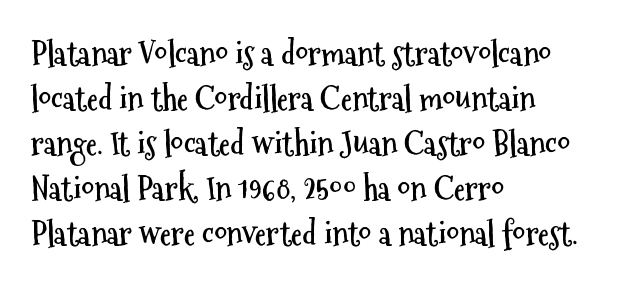
A roman cut, with each character standing at attention. Has an underline been added? It has not. In terms of letterform style, serifs are entirely absent. Note the varied advance widths — an 'i' is clearly narrower than an 'm'. Strokes here are thick enough to call this a true bold.
